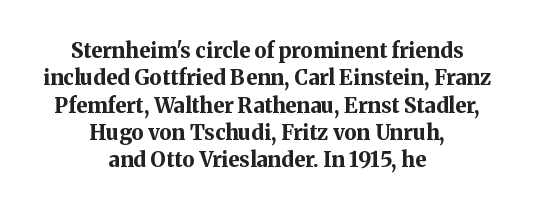
Bare-footed words on every line. The line-height multiplier appears to be the usual default. The gaps between neighbouring characters are ordinary and unremarkable. The typesetting leans heavy: a genuine bold. Casual observation: everything's sitting right in the middle. No italicization has been applied; the sample stays upright.
